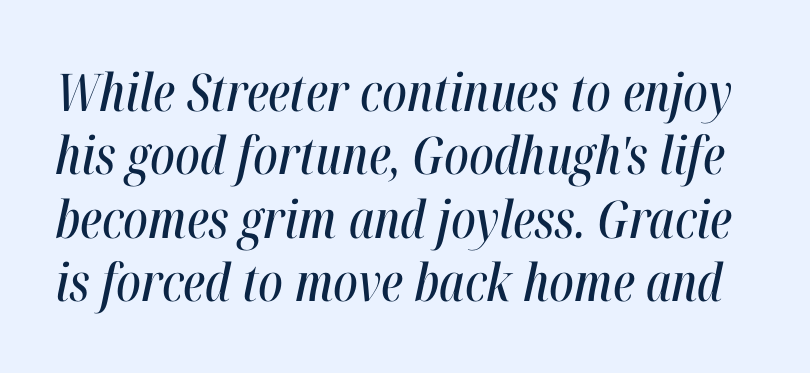
In terms of letterspacing, this is plain default setting. The rendering uses natural spacing where letterforms have individual widths. Rendered with sloped, italic letterforms. Quick note: underline off.
